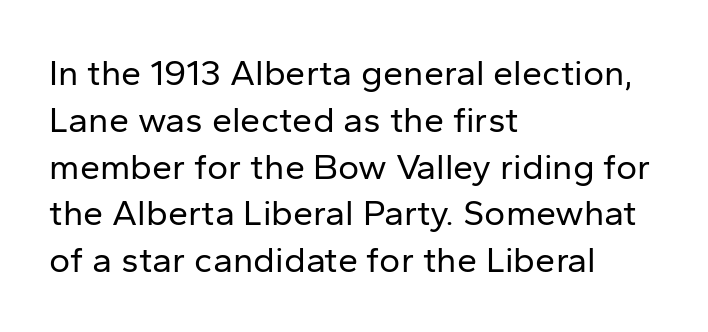
Character widths vary here, with narrow letters taking less room than wide ones. No extra ink here — the face is not bold. These lines are set flush left with a ragged right edge. Does extra space separate the letters? No, they use regular spacing. This is the regular roman posture of the typeface. Look at the bottom of the vertical strokes: they stop flat, with no serifs.
